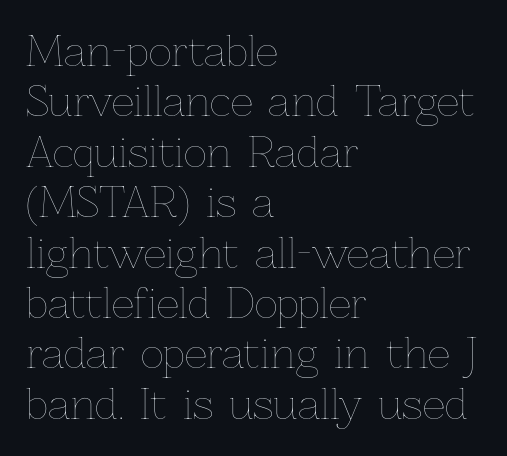
This sample has the flowing, uneven cadence of proportional lettering. Ink coverage per letter is moderate at most. What stands out about the letter spacing? Nothing — it is the standard amount. Quick note: underline off.
